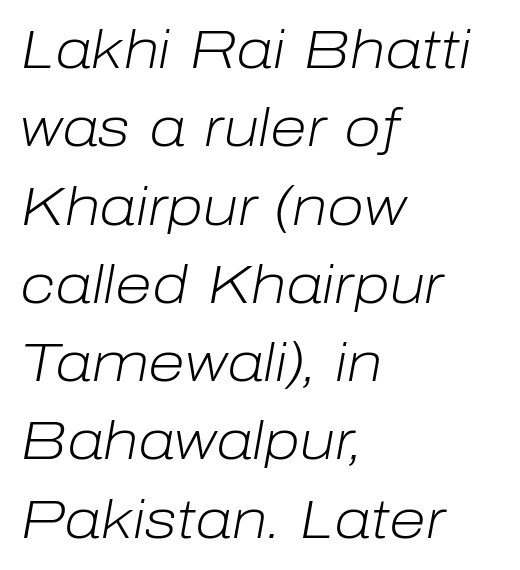
Q: Is the text bold? A: No.
Q: Is the text italic (slanted)? A: Yes, it leans right by about 10 degrees.
Q: Is the text underlined? A: No.
Q: How is the paragraph aligned? A: Left-aligned.
Q: Is the spacing between letters normal or unusually wide? A: Normal.
Q: Is the spacing between lines tight, normal or loose? A: Normal.
Q: Width (condensed, normal, or wide)? A: Normal.
Q: Stroke contrast? A: Low.
Q: x-height? A: Medium.
Q: Monospaced? A: No.
